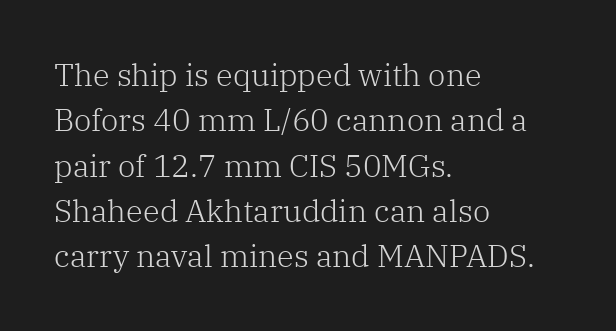
The image shows 31 px light serif type, upright; set left-aligned, normal line spacing (1.46x), normal letter spacing, not underlined; low stroke contrast and a medium x-height.
